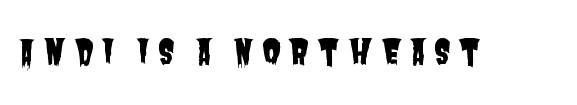
The image shows 34 px condensed sans-serif type; set unusually wide letter spacing (+0.23 em), not underlined; low stroke contrast and a large x-height.
